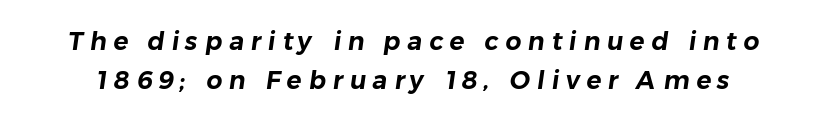
{"underline": "no", "line_spacing": "normal", "line_spacing_ratio": 1.57, "letter_spacing": "wide", "letter_spacing_em": 0.27, "glyph_px": 25}
